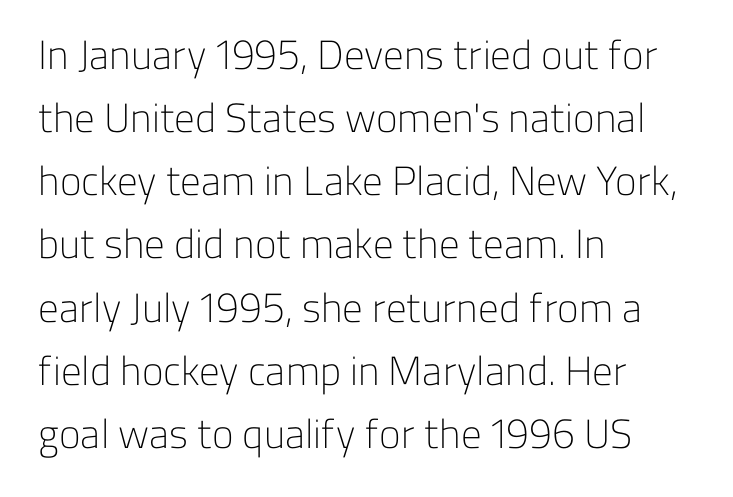
{"serif": "no", "italic": "no", "bold": "no", "weight": "light", "width": "normal", "stroke_contrast": "low", "x_height": "medium", "monospaced": "no", "underline": "no", "align": "left", "line_spacing": "normal", "line_spacing_ratio": 1.54, "letter_spacing": "normal", "letter_spacing_em": 0.0, "glyph_px": 41}
